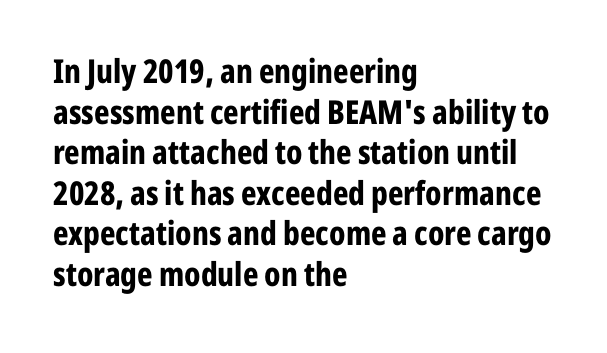
{"serif": "no", "italic": "no", "bold": "yes", "weight": "bold", "width": "condensed", "stroke_contrast": "low", "x_height": "medium", "monospaced": "no", "underline": "no", "align": "left", "line_spacing_ratio": 1.23, "letter_spacing": "normal", "letter_spacing_em": 0.0, "glyph_px": 33}
